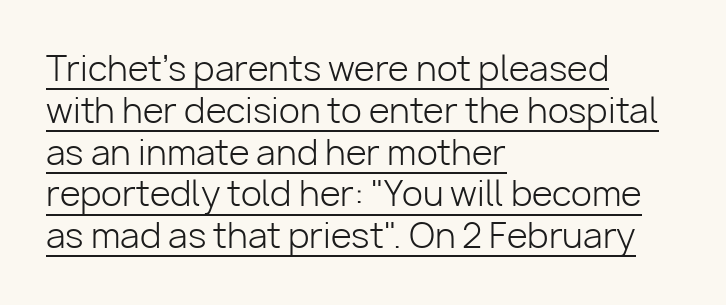
The image shows 34 px light sans-serif type, upright; set left-aligned, line spacing 1.23x, normal letter spacing, underlined; low stroke contrast and a medium x-height.
